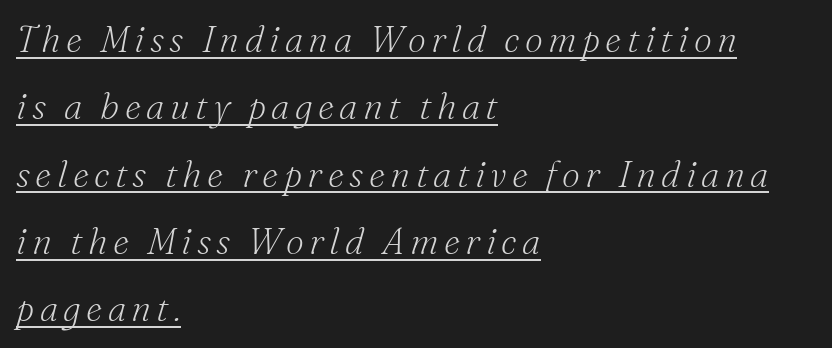
Q: Is the text bold? A: No.
Q: Is the text italic (slanted)? A: Yes, it leans right by about 16 degrees.
Q: Is the typeface a serif or a sans-serif typeface? A: Serif.
Q: Is the text underlined? A: Yes.
Q: How is the paragraph aligned? A: Left-aligned.
Q: Width (condensed, normal, or wide)? A: Normal.
Q: Stroke contrast? A: Medium.
Q: x-height? A: Small.
Q: Monospaced? A: No.
